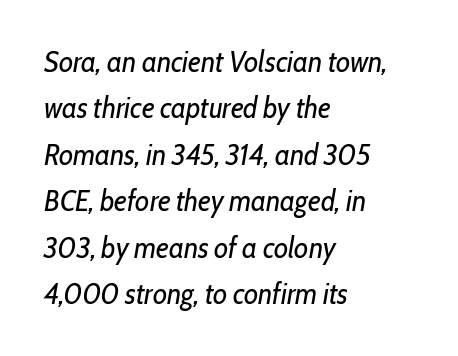
You could not count columns in this text — the font is proportionally spaced. Line beginnings align vertically; line endings do not. This is oblique type, the kind used for emphasis or titles. The specimen omits any rule beneath the text block's lines.
